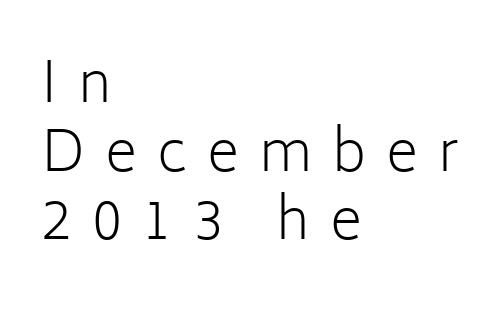
Letter spacing: wide. The font sits on the lighter half of the weight spectrum, regular included. The rendering shows plain stroke endings on the letterforms — a sans-serif design. The passage shown is typed in a proportional face where columns would drift. The lettering stays uniformly vertical, giving the passage a roman look.
